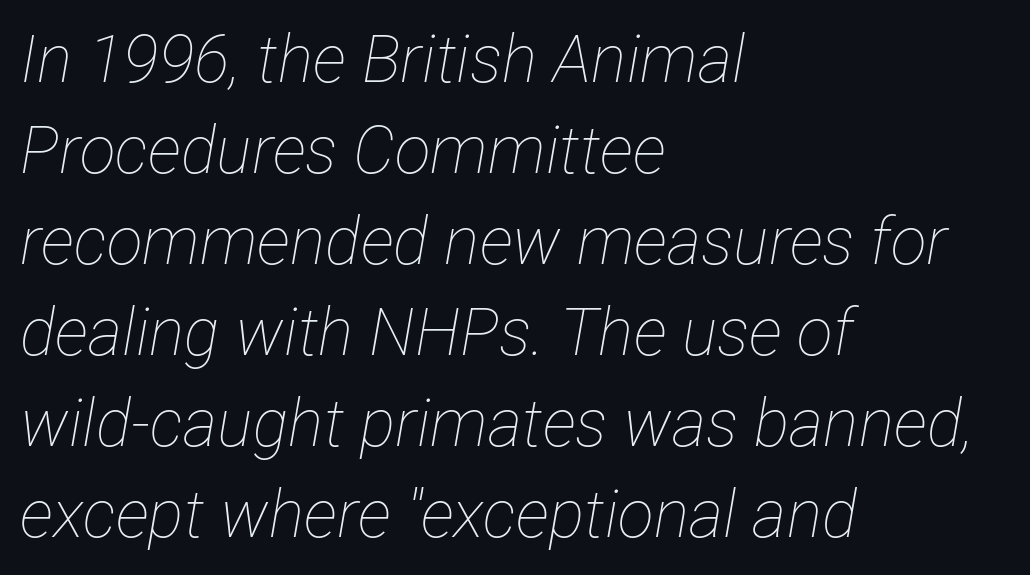
Q: Is the text bold? A: No.
Q: Is the text italic (slanted)? A: Yes, it leans right by about 12 degrees.
Q: Is the text underlined? A: No.
Q: How is the paragraph aligned? A: Left-aligned.
Q: Is the spacing between letters normal or unusually wide? A: Normal.
Q: Is the spacing between lines tight, normal or loose? A: Normal.
Q: Width (condensed, normal, or wide)? A: Condensed.
Q: Stroke contrast? A: Low.
Q: x-height? A: Medium.
Q: Monospaced? A: No.
